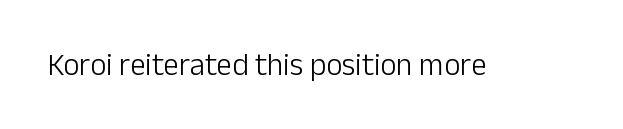
{"serif": "no", "italic": "no", "bold": "no", "weight": "light", "width": "normal", "stroke_contrast": "low", "x_height": "medium", "monospaced": "no", "underline": "no", "letter_spacing": "normal", "letter_spacing_em": 0.0, "glyph_px": 31}
